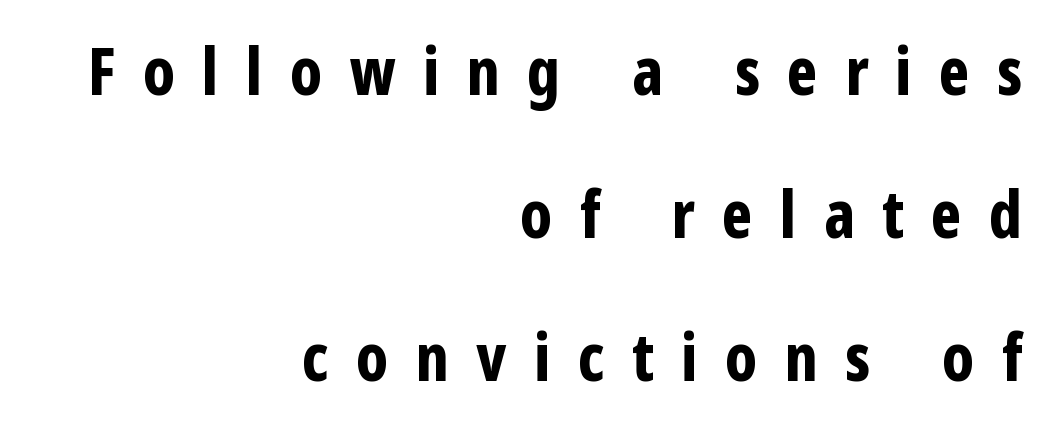
A typesetter would call this proportional, since set widths differ per character. Airy leading. Characters follow at a spacing far wider than the type designer built in. Posture: straight, roman, zero tilt.
